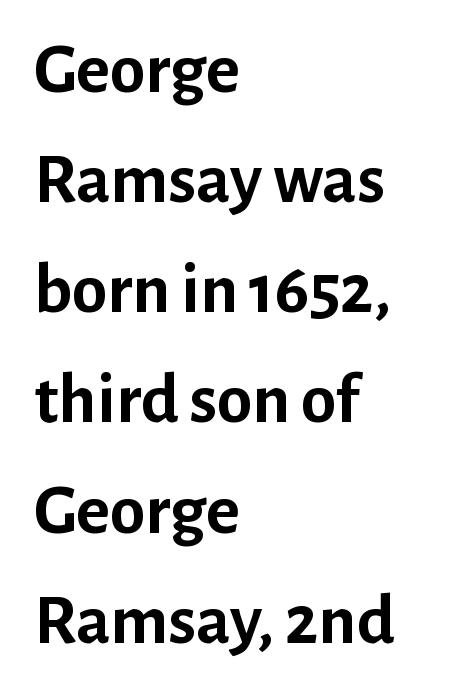
{"serif": "no", "italic": "no", "bold": "yes", "weight": "semibold", "width": "normal", "stroke_contrast": "low", "x_height": "medium", "monospaced": "no", "underline": "no", "align": "left", "line_spacing": "normal", "line_spacing_ratio": 1.53, "letter_spacing": "normal", "letter_spacing_em": 0.0, "glyph_px": 72}
